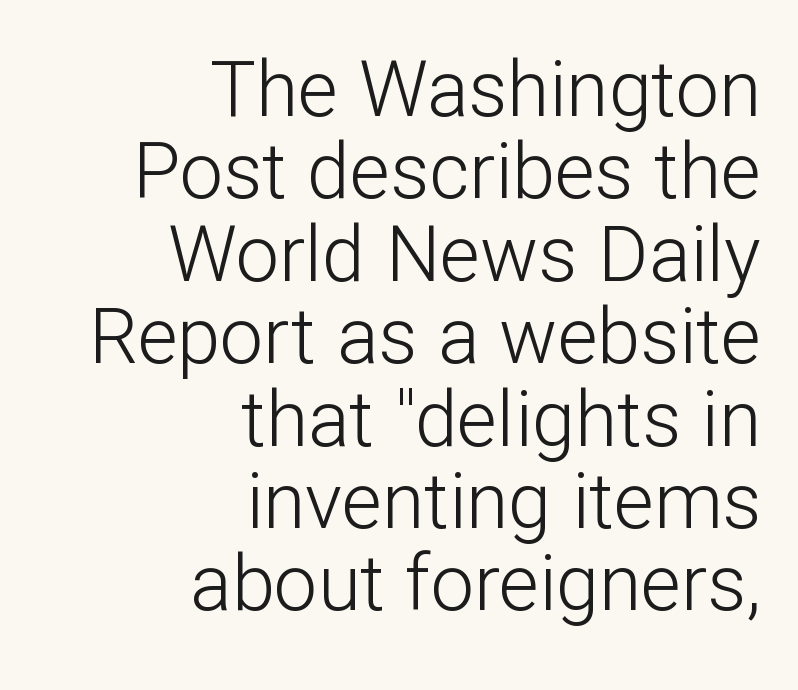
The image shows 77 px light sans-serif type, upright; set right-aligned, tight line spacing (1.07x), normal letter spacing, not underlined; low stroke contrast and a medium x-height.
